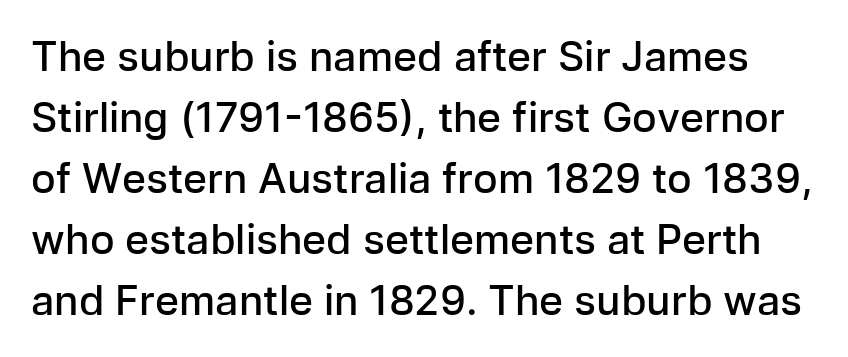
Q: Is the text bold? A: Semi-bold.
Q: Is the text italic (slanted)? A: No, it is upright.
Q: Is the typeface a serif or a sans-serif typeface? A: Sans-serif.
Q: Is the text underlined? A: No.
Q: Is the spacing between letters normal or unusually wide? A: Normal.
Q: Is the spacing between lines tight, normal or loose? A: Normal.
Q: Width (condensed, normal, or wide)? A: Normal.
Q: Stroke contrast? A: Low.
Q: x-height? A: Medium.
Q: Monospaced? A: No.
